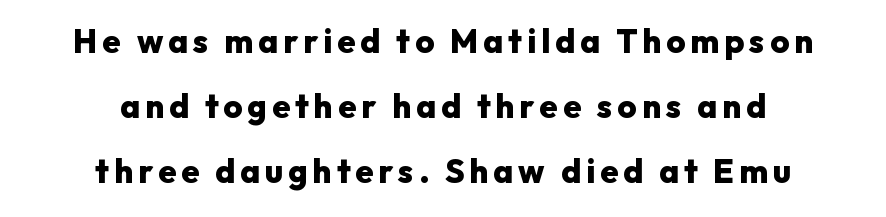
Q: Is the text bold? A: Yes.
Q: Is the text italic (slanted)? A: No, it is upright.
Q: Is the typeface a serif or a sans-serif typeface? A: Sans-serif.
Q: Is the text underlined? A: No.
Q: How is the paragraph aligned? A: Centered.
Q: Is the spacing between lines tight, normal or loose? A: Loose.
Q: Width (condensed, normal, or wide)? A: Normal.
Q: Stroke contrast? A: Low.
Q: x-height? A: Medium.
Q: Monospaced? A: No.
